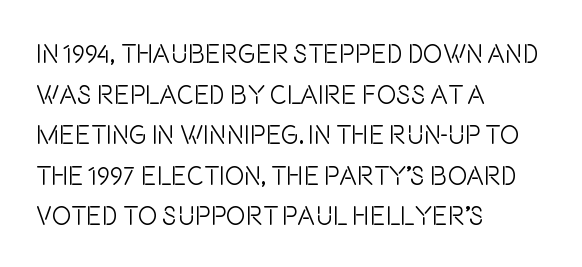
Q: Is the text bold? A: No.
Q: Is the text italic (slanted)? A: No, it is upright.
Q: Is the text underlined? A: No.
Q: How is the paragraph aligned? A: Left-aligned.
Q: Is the spacing between letters normal or unusually wide? A: Normal.
Q: Is the spacing between lines tight, normal or loose? A: Normal.
